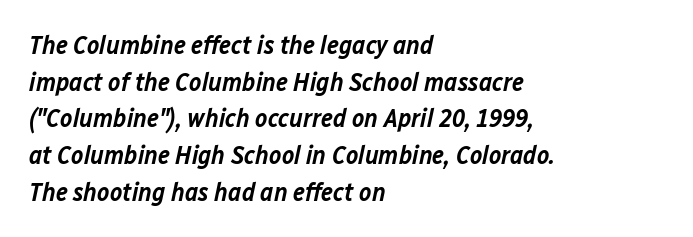
The type is set solid horizontally, with unmodified tracking. The sample has been set in demibold, a notch under bold. Every row of glyphs begins at an identical x-position on the left. A bare baseline throughout the passage.
